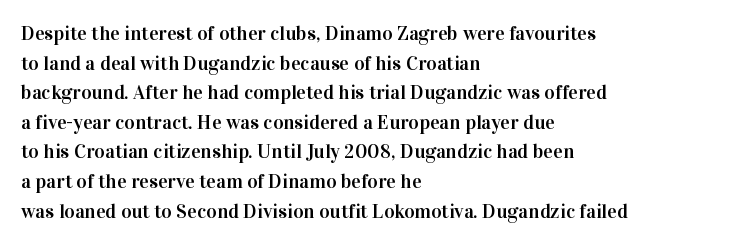
{"italic": "no", "underline": "no", "align": "left", "line_spacing": "normal", "line_spacing_ratio": 1.48, "letter_spacing": "normal", "letter_spacing_em": 0.0, "glyph_px": 20}
